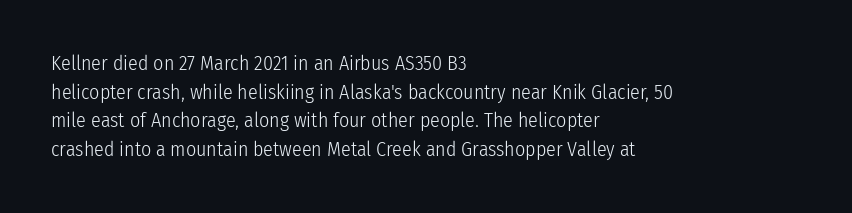
Q: Is the text bold? A: No.
Q: Is the text italic (slanted)? A: No, it is upright.
Q: Is the text underlined? A: No.
Q: How is the paragraph aligned? A: Left-aligned.
Q: Is the spacing between letters normal or unusually wide? A: Normal.
Q: Is the spacing between lines tight, normal or loose? A: Normal.
